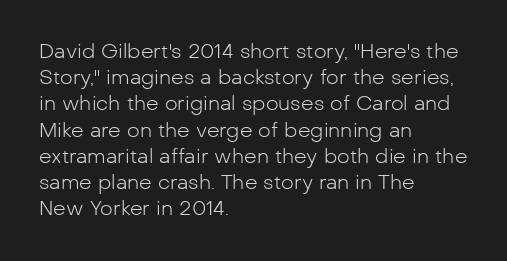
{"italic": "no", "bold": "no", "underline": "no", "align": "left", "line_spacing": "normal", "line_spacing_ratio": 1.31, "letter_spacing": "normal", "letter_spacing_em": 0.0, "glyph_px": 20}
